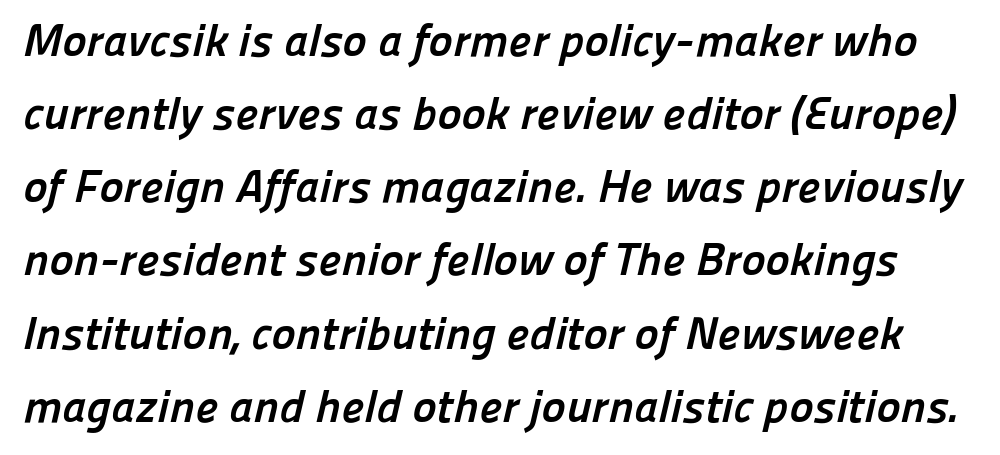
Q: Is the text bold? A: Yes.
Q: Is the typeface a serif or a sans-serif typeface? A: Sans-serif.
Q: Is the text underlined? A: No.
Q: Is the spacing between letters normal or unusually wide? A: Normal.
Q: Is the spacing between lines tight, normal or loose? A: Normal.
Q: Width (condensed, normal, or wide)? A: Normal.
Q: Stroke contrast? A: Low.
Q: x-height? A: Medium.
Q: Monospaced? A: No.
